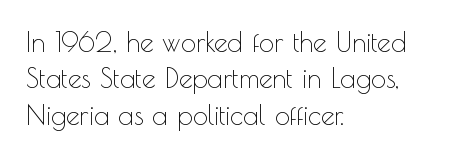
The image shows 27 px text type, upright; set left-aligned, normal line spacing (1.35x), normal letter spacing, not underlined.
